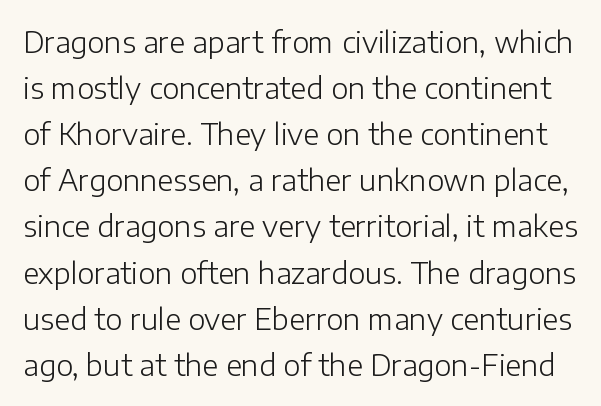
Q: Is the text bold? A: No.
Q: Is the text italic (slanted)? A: No, it is upright.
Q: Is the typeface a serif or a sans-serif typeface? A: Sans-serif.
Q: Is the text underlined? A: No.
Q: Is the spacing between letters normal or unusually wide? A: Normal.
Q: Is the spacing between lines tight, normal or loose? A: Normal.
Q: Width (condensed, normal, or wide)? A: Normal.
Q: Stroke contrast? A: Low.
Q: x-height? A: Medium.
Q: Monospaced? A: No.
